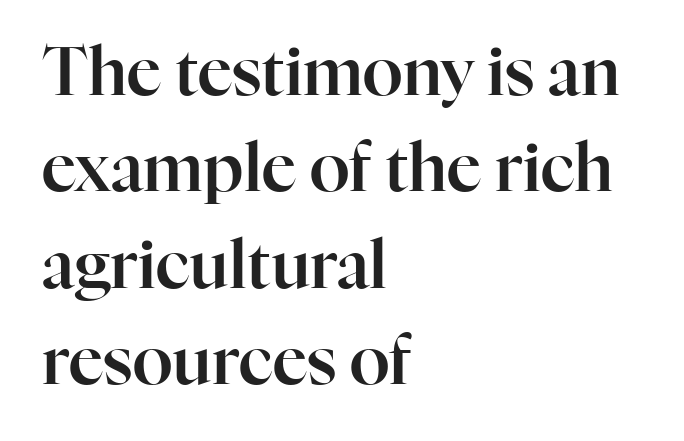
Type without underlining. Tracking here is standard; glyphs follow each other at the usual distance. Unlike a clean sans, this face finishes its strokes with serifs. Caption: multi-line text, flush left, ragged right. These lines were composed using upright roman letters.
